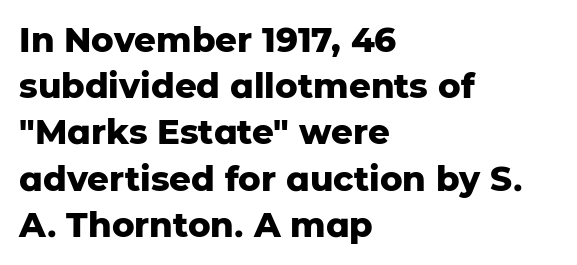
Q: Is the text bold? A: Yes.
Q: Is the text italic (slanted)? A: No, it is upright.
Q: Is the typeface a serif or a sans-serif typeface? A: Sans-serif.
Q: Is the text underlined? A: No.
Q: How is the paragraph aligned? A: Left-aligned.
Q: Is the spacing between letters normal or unusually wide? A: Normal.
Q: Is the spacing between lines tight, normal or loose? A: Normal.
Q: Width (condensed, normal, or wide)? A: Normal.
Q: Stroke contrast? A: Low.
Q: x-height? A: Medium.
Q: Monospaced? A: No.
